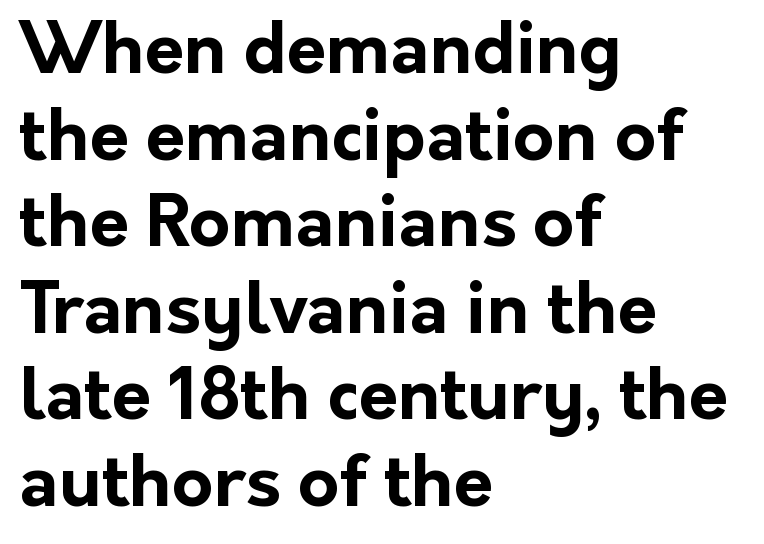
{"serif": "no", "italic": "no", "bold": "yes", "weight": "bold", "width": "normal", "stroke_contrast": "low", "x_height": "medium", "monospaced": "no", "underline": "no", "align": "left", "line_spacing_ratio": 1.22, "letter_spacing": "normal", "letter_spacing_em": 0.0, "glyph_px": 71}
